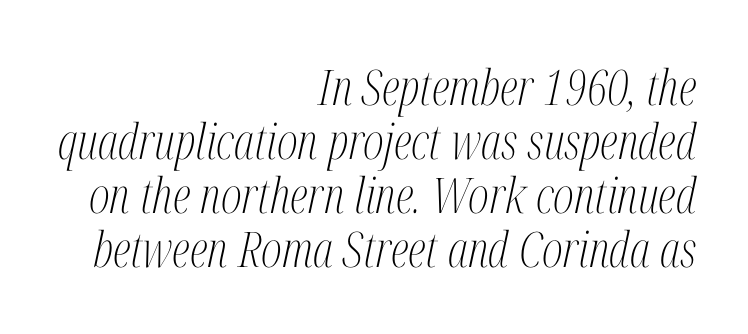
{"serif": "yes", "italic": "yes", "lean": "right", "slant_degrees": 12, "bold": "no", "weight": "light", "width": "condensed", "stroke_contrast": "medium", "x_height": "medium", "monospaced": "no", "underline": "no", "align": "right", "line_spacing": "tight", "line_spacing_ratio": 1.1, "letter_spacing": "normal", "letter_spacing_em": 0.0, "glyph_px": 49}
